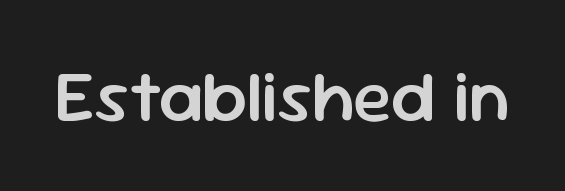
Q: Is the text bold? A: Semi-bold.
Q: Is the text italic (slanted)? A: No, it is upright.
Q: Is the typeface a serif or a sans-serif typeface? A: Sans-serif.
Q: Is the text underlined? A: No.
Q: Is the spacing between letters normal or unusually wide? A: Normal.
Q: Width (condensed, normal, or wide)? A: Normal.
Q: Stroke contrast? A: Low.
Q: x-height? A: Medium.
Q: Monospaced? A: No.
